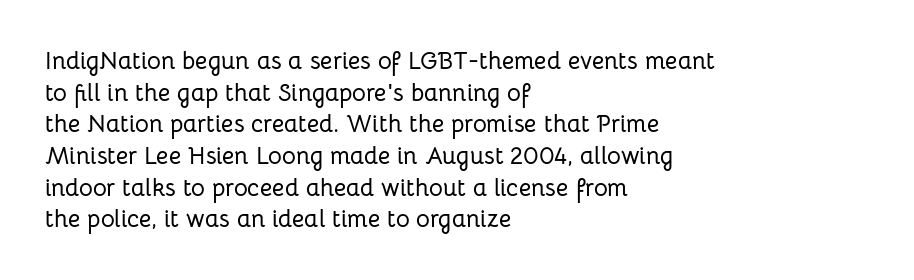
{"italic": "no", "underline": "no", "align": "left", "line_spacing": "normal", "line_spacing_ratio": 1.32, "letter_spacing": "normal", "letter_spacing_em": 0.0, "glyph_px": 24}
